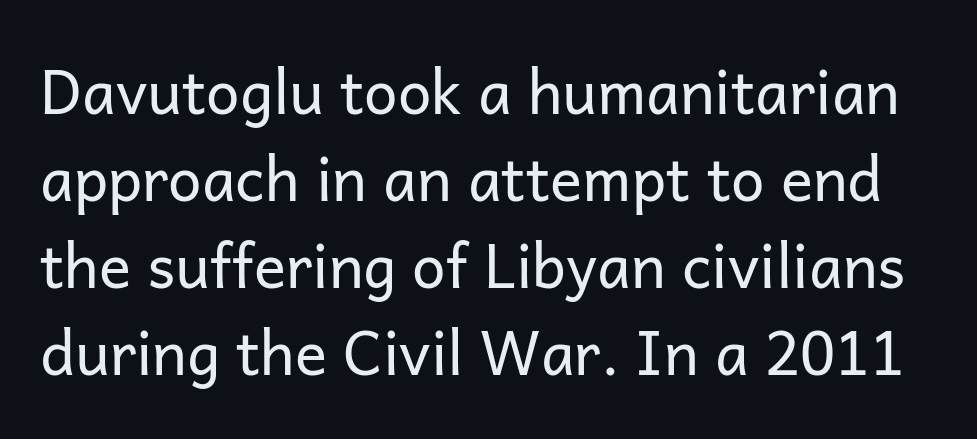
The image shows 60 px regular-weight sans-serif type, upright; set normal line spacing (1.45x), normal letter spacing, not underlined; low stroke contrast and a medium x-height.
